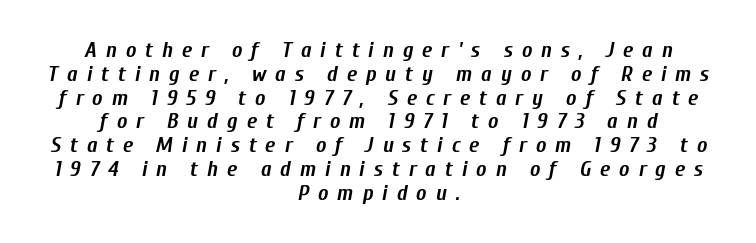
The space directly below the letters is spotless. Teacher's note: observe the equal gaps on both sides — that is centered alignment. The passage shown leans; its letterforms are oblique. Heavy-handed strokes throughout: this text is bold.
